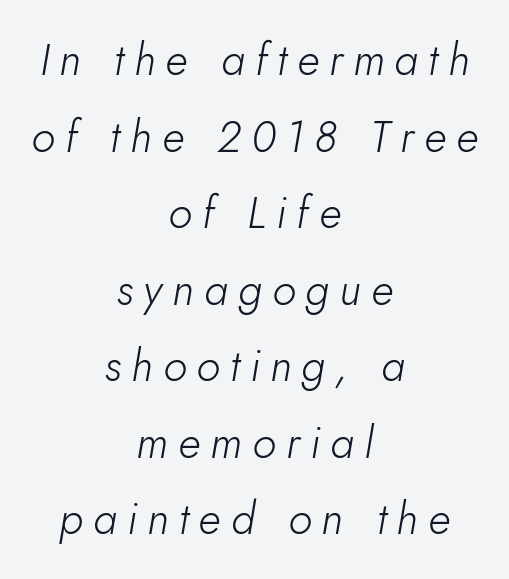
The whitespace from short lines is split evenly between both sides. Type without underlining. Proportional: the letters do not fall into vertical columns. Letters have the restrained weight of plain body copy at most. The specimen reads as italic at a glance. The horizontal fit of the characters is loose and conspicuously gappy.
